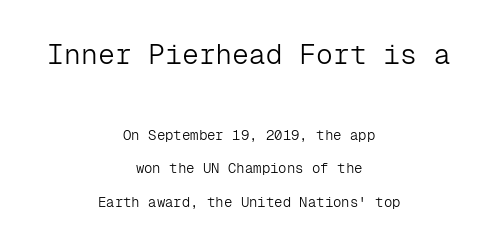
{"serif": "no", "italic": "no", "bold": "no", "weight": "light", "width": "normal", "stroke_contrast": "low", "x_height": "medium", "monospaced": "yes", "underline": "no", "align": "center", "line_spacing": "loose", "line_spacing_ratio": 2.4, "letter_spacing": "normal", "letter_spacing_em": 0.0, "larger_block": "first", "size_ratio": 2.0, "glyph_px": 28}
